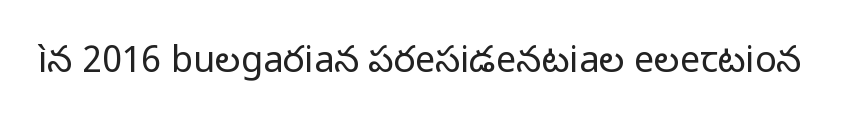
Is this a fixed-width face? No — the glyphs have proportional, varying widths. Vertical strokes here are truly vertical. Glance below the letters and you will spot only blank space. The face used here is a sans, in the tradition of grotesques and geometrics. The face looks like a standard text weight, possibly lighter. Short note: letters normally spaced.
